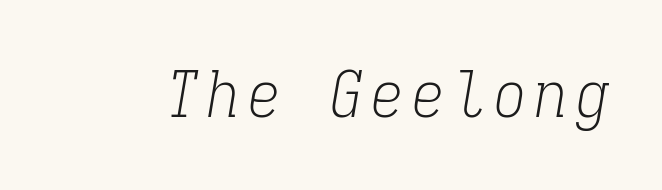
The image shows 65 px light, condensed serif type, italic (leaning right), monospaced; set not underlined; low stroke contrast and a medium x-height.
